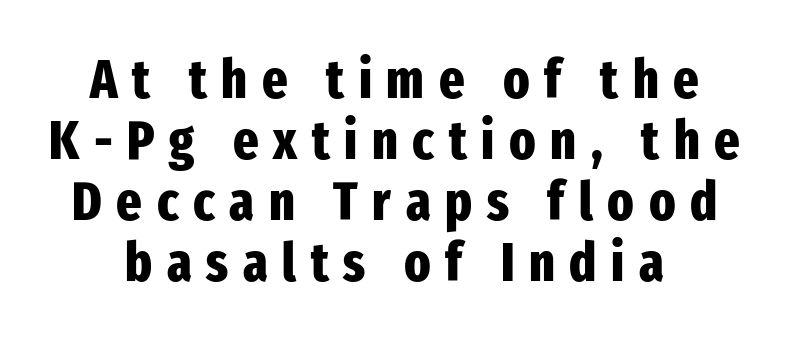
Does the weight exceed regular? Yes, all the way to bold. Think of a printed novel: that variable character pitch is what you see here. You could barely slide anything between these rows. These lines stack symmetrically, like a column narrowing and widening about its center. Rendered with straight, roman letterforms.
